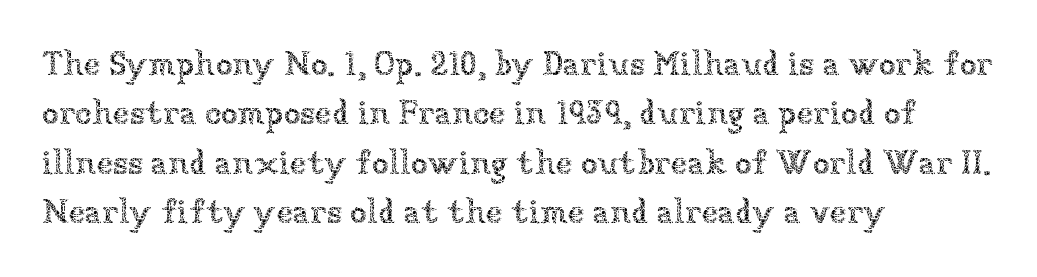
Italic? Not at all — the glyphs are vertical. This sample has the flowing, uneven cadence of proportional lettering. The strokes carry an ordinary text weight at most. A normal amount of white space separates one row of letters from the next. Only glyphs here, with clear space below each row. Words appear dense and cohesive because spacing is normal.
